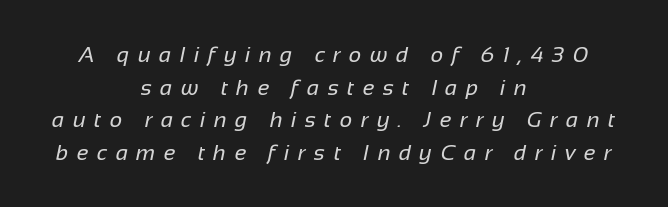
The compositor balanced each line on the midline. Letters have the restrained weight of plain body copy at most. Here the glyphs are tracked loosely, breaking word shapes into spaced letters. Type without underlining. If you measured baseline to baseline, you'd find a middling distance.
